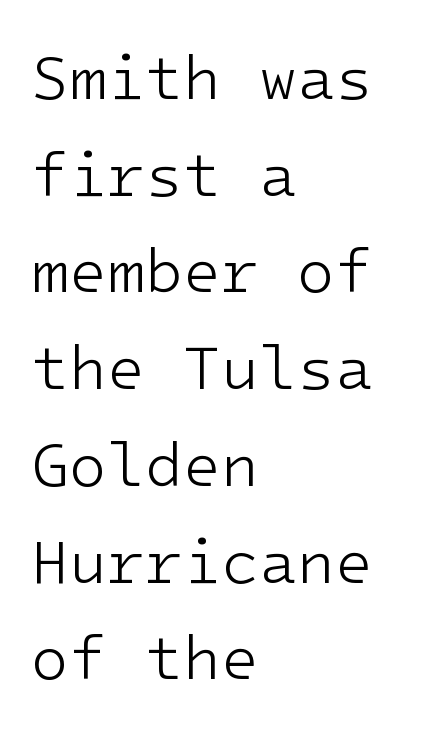
The image shows 62 px light sans-serif type, upright; set left-aligned, normal line spacing (1.56x), normal letter spacing, not underlined; low stroke contrast and a medium x-height.
